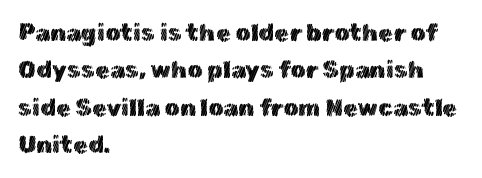
The image shows 24 px text type, upright; set left-aligned, normal line spacing (1.56x), normal letter spacing, not underlined.
